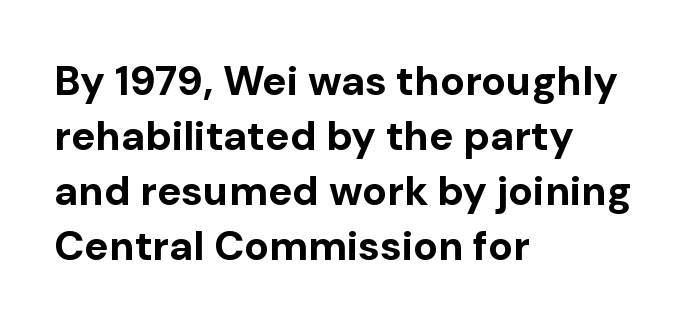
{"serif": "no", "italic": "no", "bold": "yes", "weight": "bold", "width": "normal", "stroke_contrast": "low", "x_height": "medium", "monospaced": "no", "underline": "no", "align": "left", "line_spacing": "normal", "line_spacing_ratio": 1.34, "letter_spacing": "normal", "letter_spacing_em": 0.0, "glyph_px": 41}
